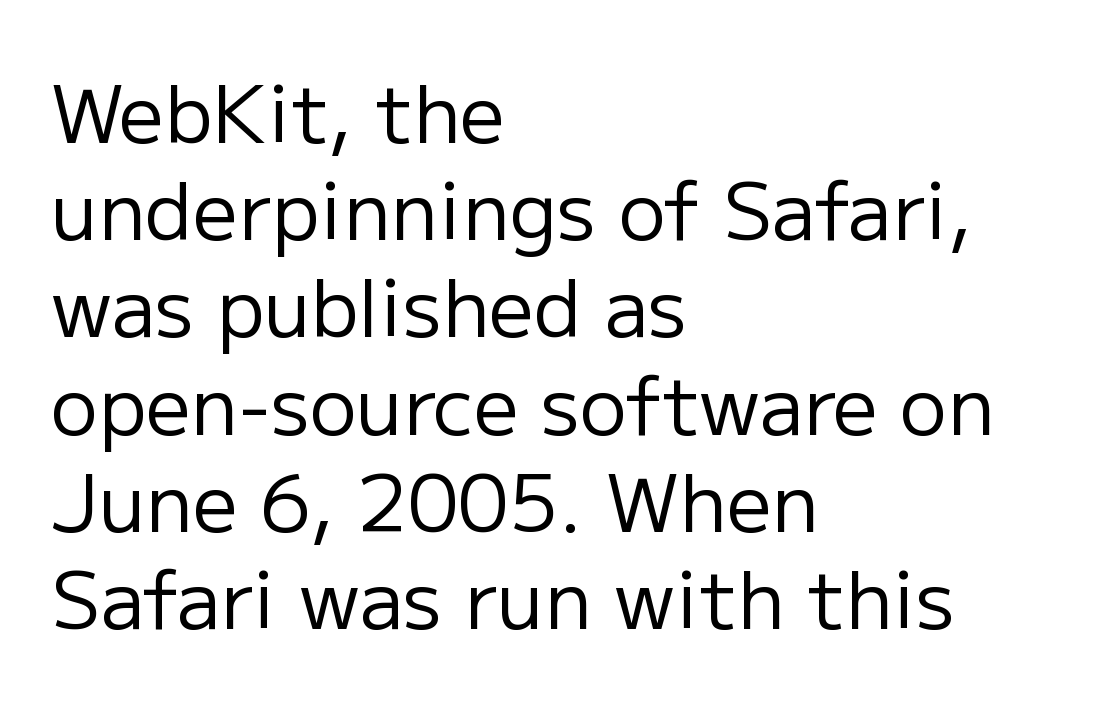
The image shows 79 px regular-weight sans-serif type, upright; set left-aligned, line spacing 1.23x, normal letter spacing, not underlined; low stroke contrast and a medium x-height.
